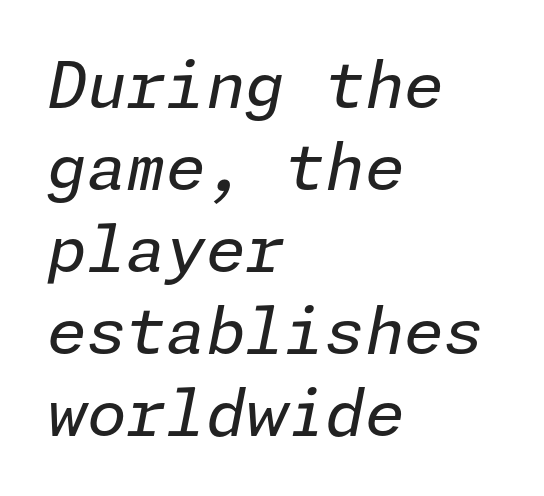
The image shows 64 px regular-weight type, italic (leaning right); set left-aligned, normal line spacing (1.28x), normal letter spacing, not underlined; low stroke contrast and a medium x-height.
